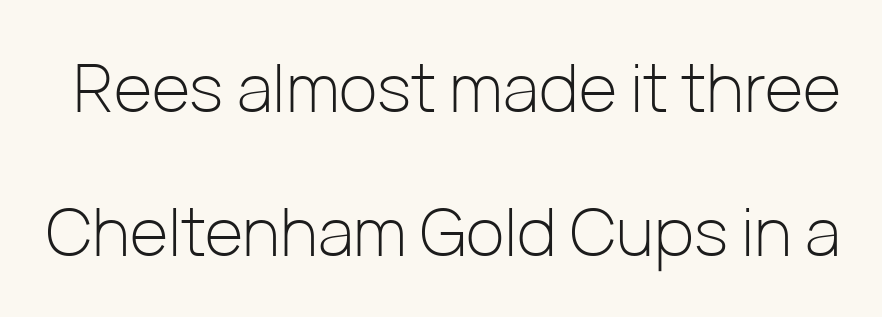
The image shows 66 px light sans-serif type, upright; set loose line spacing (2.18x), normal letter spacing, not underlined; low stroke contrast and a medium x-height.
